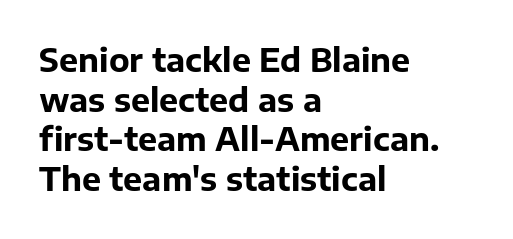
The image shows 32 px bold sans-serif type, upright; set left-aligned, line spacing 1.24x, normal letter spacing, not underlined; low stroke contrast and a medium x-height.
